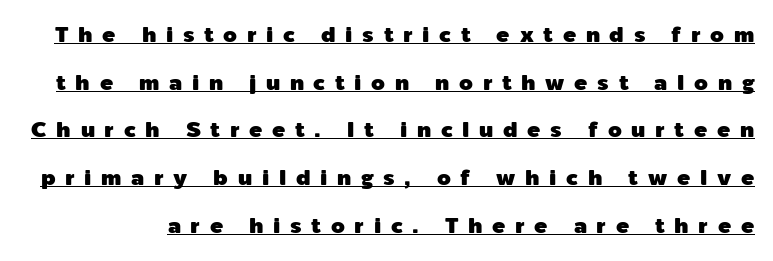
The image shows 22 px text type, upright; set loose line spacing (2.17x), unusually wide letter spacing (+0.44 em), underlined.
